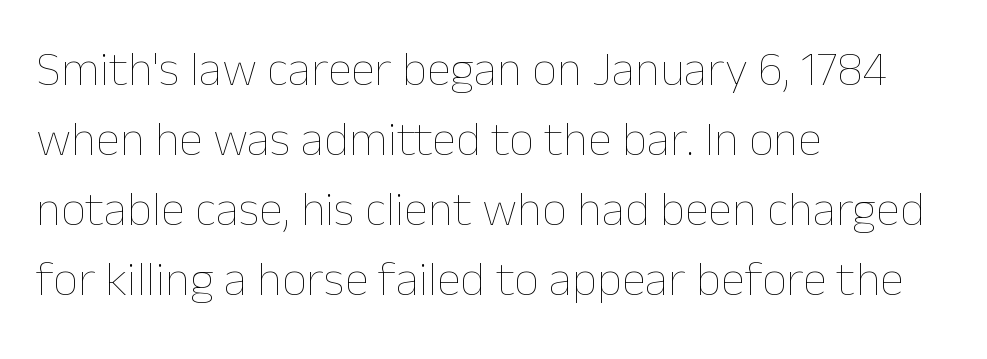
Looks like regular typesetting: each glyph gets only the width it needs. You could call the tracking neutral — neither tight nor loose. The strokes are not fattened; the text isn't bold. The paragraph has a hard left edge and a soft right edge.
